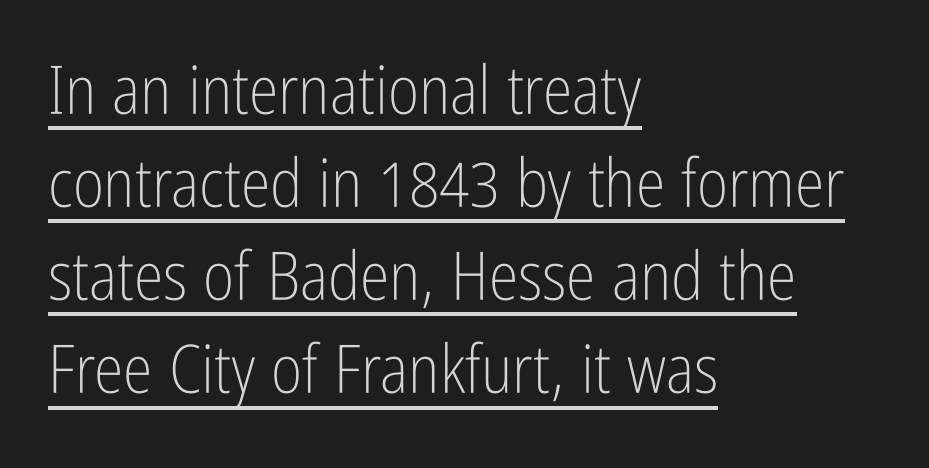
Q: Is the text bold? A: No.
Q: Is the text italic (slanted)? A: No, it is upright.
Q: Is the typeface a serif or a sans-serif typeface? A: Sans-serif.
Q: Is the text underlined? A: Yes.
Q: How is the paragraph aligned? A: Left-aligned.
Q: Is the spacing between letters normal or unusually wide? A: Normal.
Q: Is the spacing between lines tight, normal or loose? A: Normal.
Q: Width (condensed, normal, or wide)? A: Condensed.
Q: Stroke contrast? A: Low.
Q: x-height? A: Medium.
Q: Monospaced? A: No.
